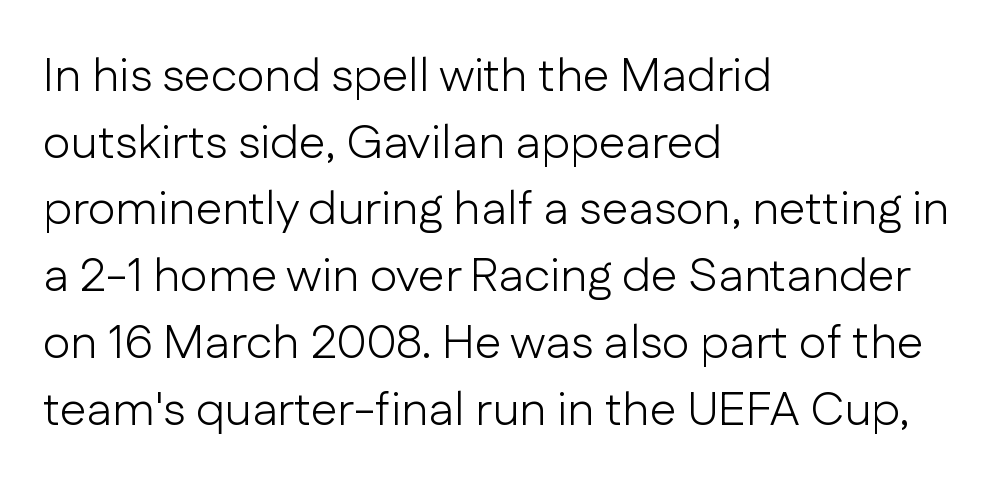
The image shows 48 px light sans-serif type, upright; set left-aligned, normal line spacing (1.39x), normal letter spacing, not underlined; low stroke contrast and a medium x-height.
